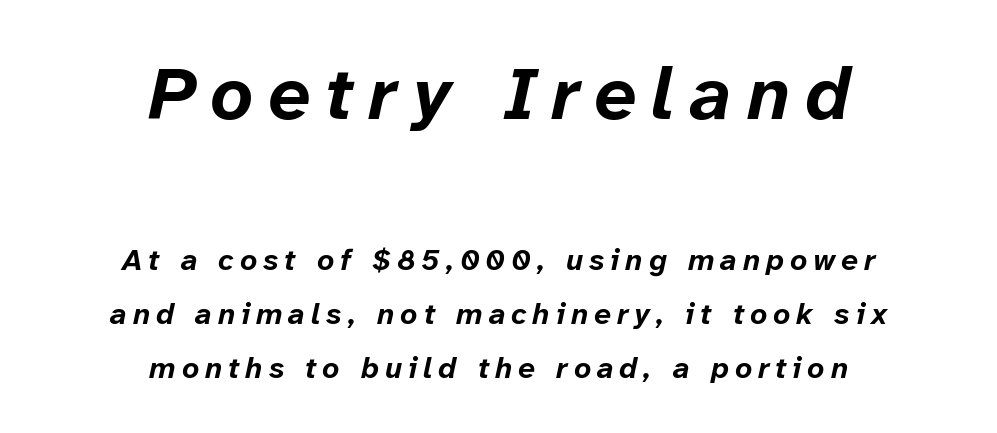
The image shows 75 px bold type, italic (leaning right); set centered, line spacing 1.8x, unusually wide letter spacing (+0.2 em), not underlined; the first (top) block is 2.5x larger; low stroke contrast and a medium x-height.
